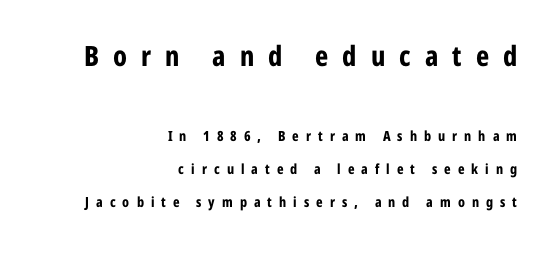
{"serif": "no", "italic": "no", "bold": "yes", "weight": "bold", "width": "condensed", "stroke_contrast": "low", "x_height": "medium", "monospaced": "no", "underline": "no", "align": "right", "line_spacing": "loose", "line_spacing_ratio": 2.35, "letter_spacing": "wide", "letter_spacing_em": 0.5, "larger_block": "first", "size_ratio": 2.0, "glyph_px": 28}
